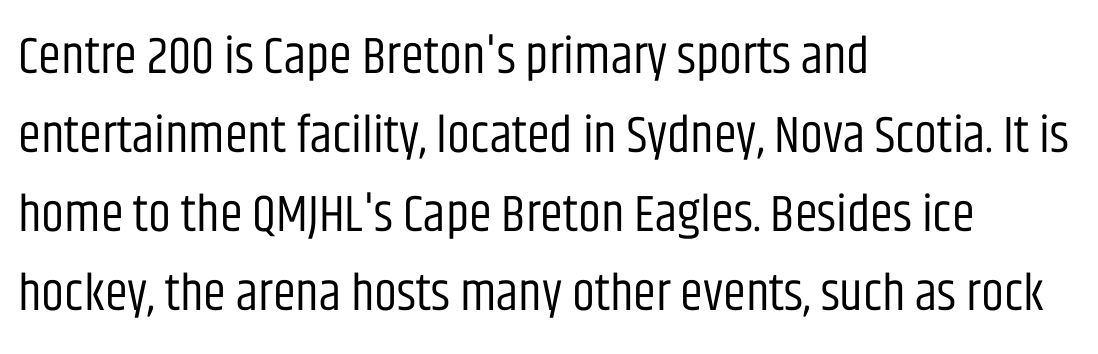
The image shows 52 px regular-weight, condensed sans-serif type, upright; set left-aligned, normal line spacing (1.52x), normal letter spacing, not underlined; low stroke contrast and a large x-height.
